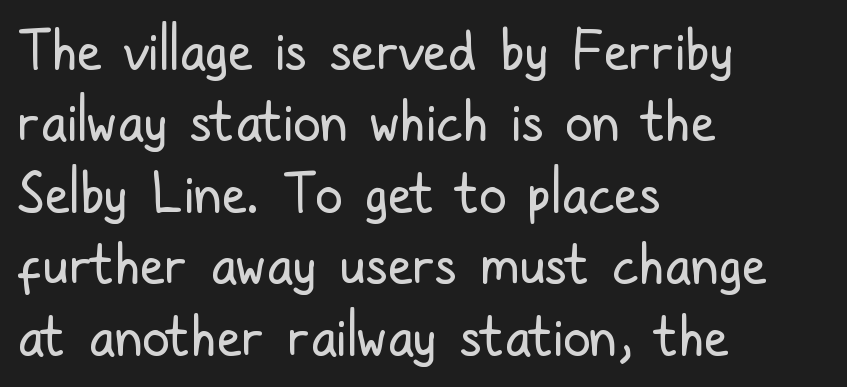
{"serif": "no", "italic": "no", "bold": "no", "weight": "regular", "width": "condensed", "stroke_contrast": "low", "x_height": "medium", "monospaced": "no", "underline": "no", "align": "left", "line_spacing": "normal", "line_spacing_ratio": 1.3, "letter_spacing": "normal", "letter_spacing_em": 0.0, "glyph_px": 55}
